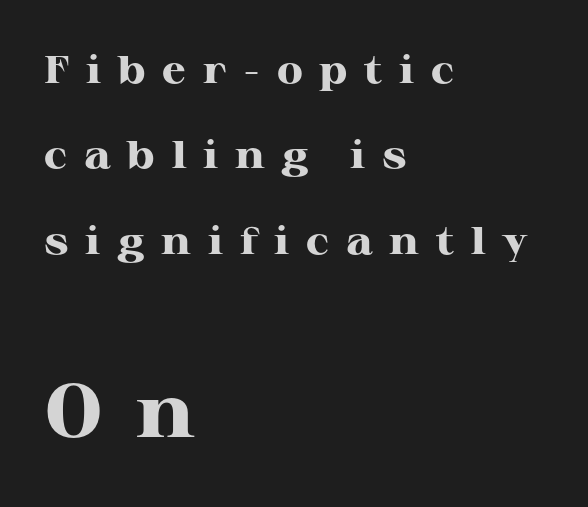
Q: Is the text bold? A: Yes.
Q: Is the text italic (slanted)? A: No, it is upright.
Q: Is the typeface a serif or a sans-serif typeface? A: Serif.
Q: Is the text underlined? A: No.
Q: How is the paragraph aligned? A: Left-aligned.
Q: Is the spacing between letters normal or unusually wide? A: Unusually wide.
Q: Is the spacing between lines tight, normal or loose? A: Loose.
Q: Which block of text is set in a larger size, the first (top) or the second (bottom)? A: The second (bottom) one.
Q: Width (condensed, normal, or wide)? A: Wide.
Q: Stroke contrast? A: High.
Q: x-height? A: Medium.
Q: Monospaced? A: No.
